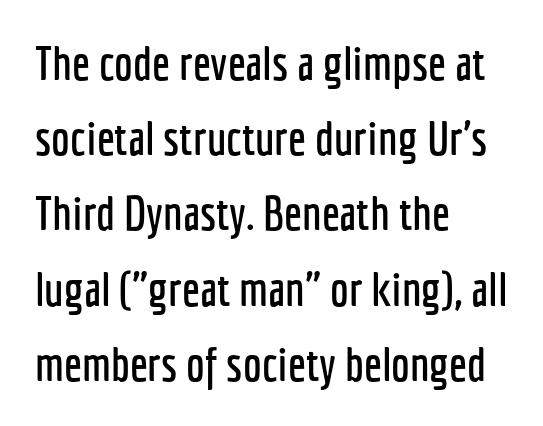
Here the designer chose a conventional face with non-uniform glyph widths. The space between consecutive lines is moderate. Stroke terminals: plain, sans-serif. The rendering anchors every line to the left-hand side. The space beneath each line is pristine and unruled. A roman cut, with each character standing at attention.
